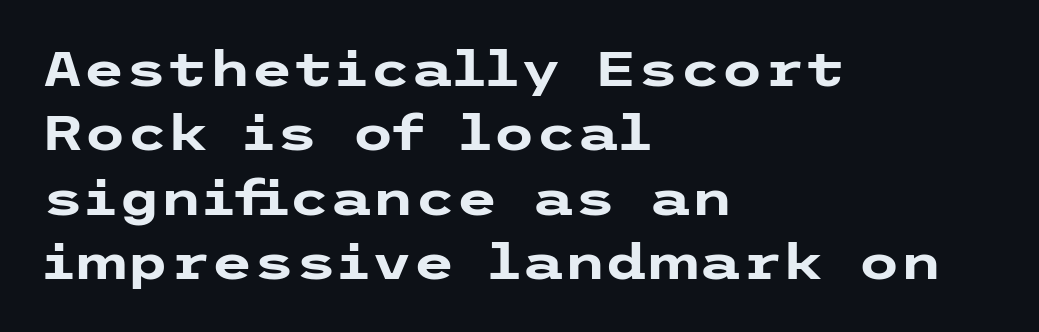
{"serif": "no", "italic": "no", "bold": "yes", "weight": "heavy", "width": "wide", "stroke_contrast": "low", "x_height": "medium", "underline": "no", "align": "left", "line_spacing": "normal", "line_spacing_ratio": 1.34, "letter_spacing": "normal", "letter_spacing_em": 0.0, "glyph_px": 48}
